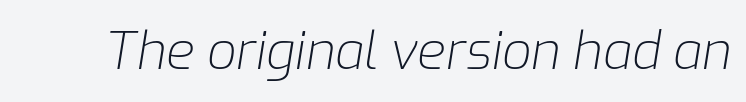
{"italic": "yes", "lean": "right", "slant_degrees": 9, "bold": "no", "weight": "light", "width": "normal", "stroke_contrast": "low", "x_height": "medium", "monospaced": "no", "underline": "no", "letter_spacing": "normal", "letter_spacing_em": 0.0, "glyph_px": 52}
